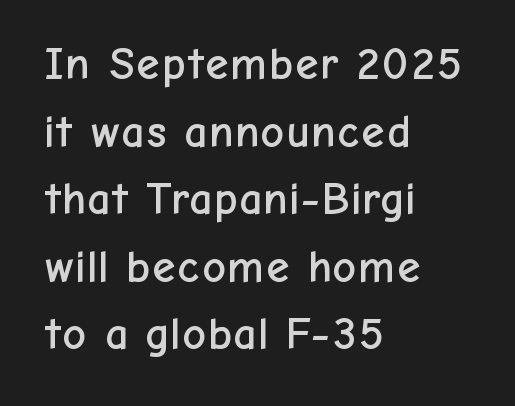
The image shows 46 px sans-serif type, upright; set left-aligned, normal line spacing (1.47x), normal letter spacing, not underlined; low stroke contrast and a medium x-height.
